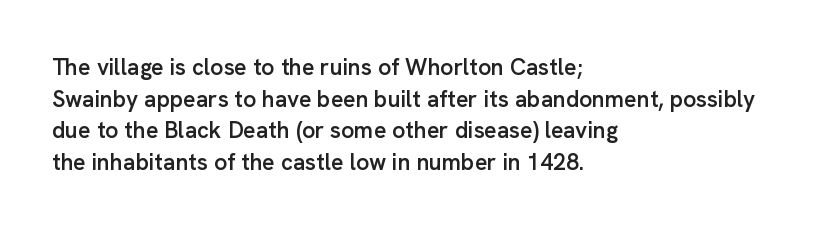
Ordinary non-slanted type is in use. This sample is left-justified, so line endings fall wherever the words run out. The letters sit at their default tracking, neither squeezed nor spread. Descenders are the only things crossing below the line.
